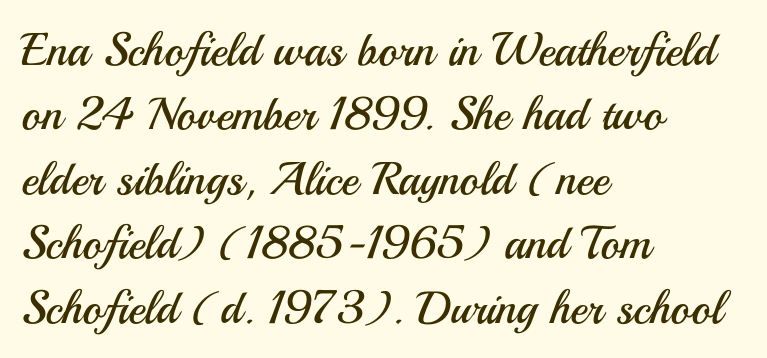
The text block is weighted toward the left margin, trailing off unevenly rightward. Stroke mass is kept to a normal reading level or below. Think of a printed novel: that variable character pitch is what you see here. The rendering keeps characters at their native spacing. Quick note: underline off. Vertically, the passage feels balanced, rows spaced as you'd expect.
